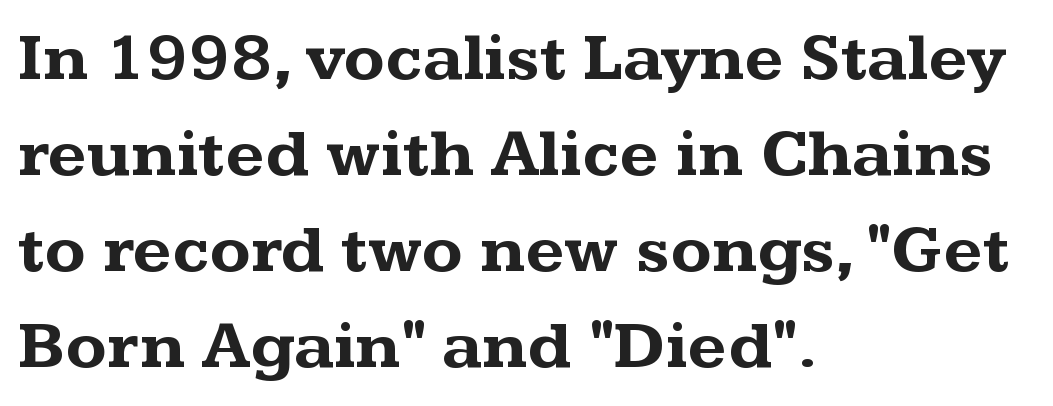
Q: Is the text bold? A: Yes.
Q: Is the text italic (slanted)? A: No, it is upright.
Q: Is the typeface a serif or a sans-serif typeface? A: Serif.
Q: Is the text underlined? A: No.
Q: How is the paragraph aligned? A: Left-aligned.
Q: Is the spacing between letters normal or unusually wide? A: Normal.
Q: Is the spacing between lines tight, normal or loose? A: Normal.
Q: Width (condensed, normal, or wide)? A: Wide.
Q: Stroke contrast? A: Medium.
Q: x-height? A: Medium.
Q: Monospaced? A: No.
